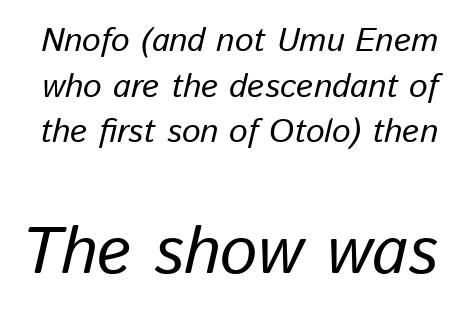
The image shows 66 px regular-weight type, italic (leaning right); set normal line spacing (1.38x), normal letter spacing, not underlined; the second (bottom) block is 2.0x larger; low stroke contrast and a medium x-height.
